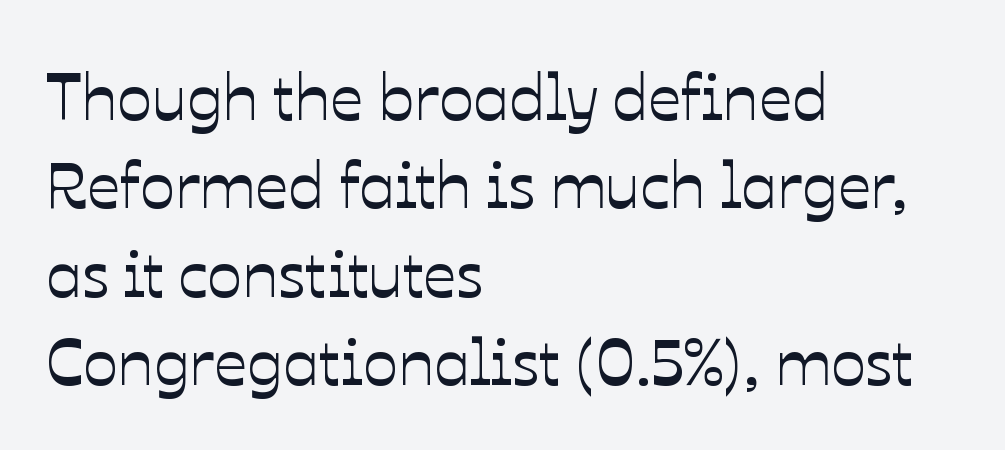
Q: Is the text italic (slanted)? A: No, it is upright.
Q: Is the text underlined? A: No.
Q: How is the paragraph aligned? A: Left-aligned.
Q: Is the spacing between letters normal or unusually wide? A: Normal.
Q: Is the spacing between lines tight, normal or loose? A: Normal.
Q: Width (condensed, normal, or wide)? A: Normal.
Q: Stroke contrast? A: Low.
Q: x-height? A: Medium.
Q: Monospaced? A: No.
